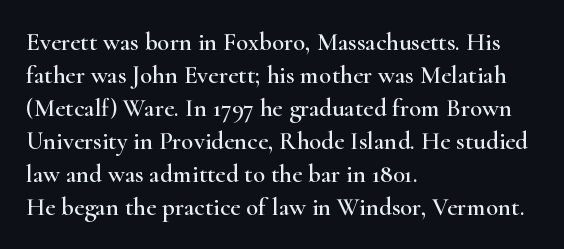
Q: Is the text italic (slanted)? A: No, it is upright.
Q: Is the text underlined? A: No.
Q: How is the paragraph aligned? A: Left-aligned.
Q: Is the spacing between letters normal or unusually wide? A: Normal.
Q: Is the spacing between lines tight, normal or loose? A: Normal.
